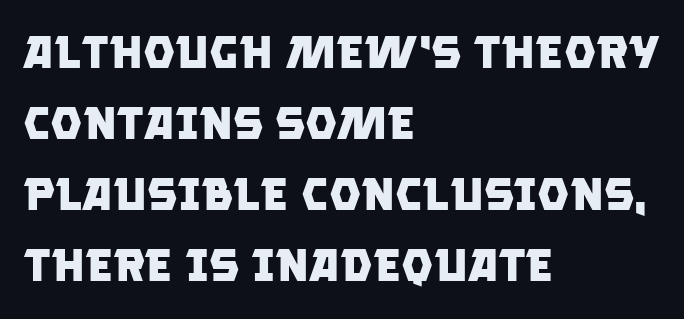
Q: Is the text bold? A: Yes.
Q: Is the typeface a serif or a sans-serif typeface? A: Sans-serif.
Q: Is the text underlined? A: No.
Q: How is the paragraph aligned? A: Left-aligned.
Q: Is the spacing between letters normal or unusually wide? A: Normal.
Q: Is the spacing between lines tight, normal or loose? A: Normal.
Q: Width (condensed, normal, or wide)? A: Normal.
Q: Stroke contrast? A: Low.
Q: x-height? A: Large.
Q: Monospaced? A: No.
